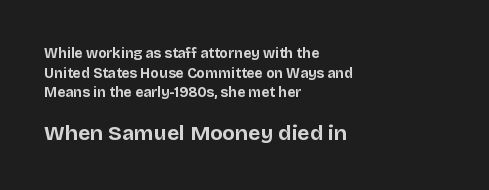
Size hierarchy here favors the trailing block over the leading one. Unmarked baselines from the first word to the last. The passage shown is emphatically bold. Does extra space separate the letters? No, they use regular spacing. One-word summary of the alignment: left. You can tell it's not italic because the verticals are truly vertical.
